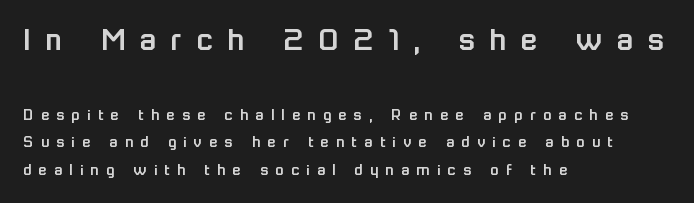
Glance below the letters and you will spot only blank space. Caption: expanded tracking, letters set apart. Varying glyph widths throughout — classic text-font behaviour. Interline gaps are of average width in this sample.
